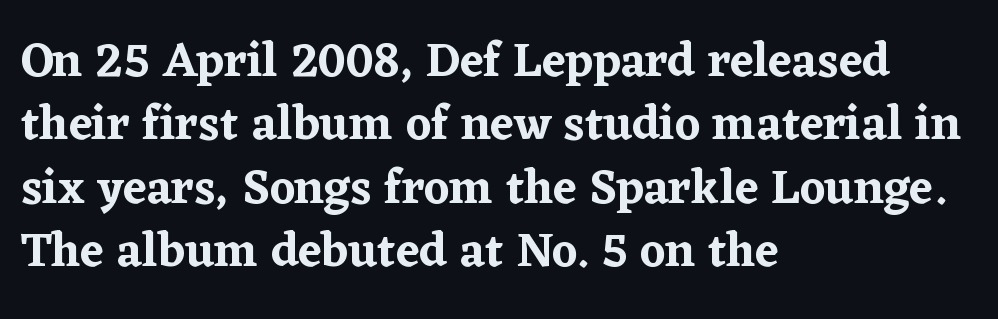
Q: Is the text italic (slanted)? A: No, it is upright.
Q: Is the typeface a serif or a sans-serif typeface? A: Serif.
Q: Is the text underlined? A: No.
Q: How is the paragraph aligned? A: Left-aligned.
Q: Is the spacing between letters normal or unusually wide? A: Normal.
Q: Is the spacing between lines tight, normal or loose? A: Normal.
Q: Width (condensed, normal, or wide)? A: Normal.
Q: Stroke contrast? A: Low.
Q: x-height? A: Medium.
Q: Monospaced? A: No.
